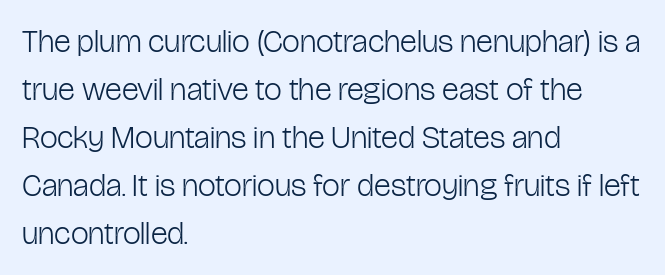
The image shows 32 px light, condensed sans-serif type, upright; set left-aligned, normal line spacing (1.5x), normal letter spacing, not underlined; low stroke contrast and a medium x-height.
